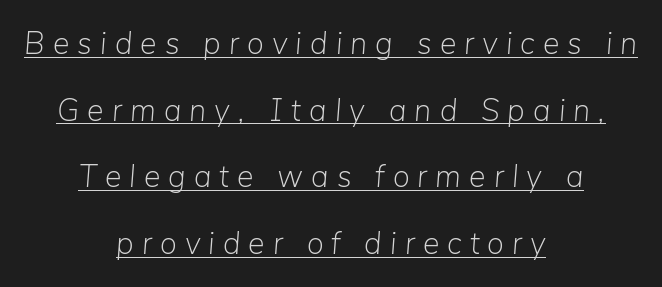
The image shows 31 px light type, italic (leaning right); set centered, loose line spacing (2.15x), unusually wide letter spacing (+0.26 em), underlined; low stroke contrast and a medium x-height.
